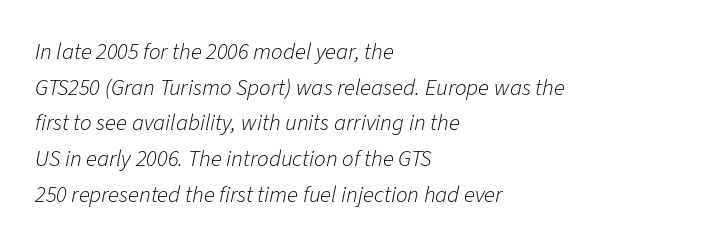
{"italic": "yes", "lean": "right", "slant_degrees": 11, "bold": "no", "underline": "no", "align": "left", "line_spacing": "normal", "line_spacing_ratio": 1.55, "letter_spacing": "normal", "letter_spacing_em": 0.0, "glyph_px": 23}
